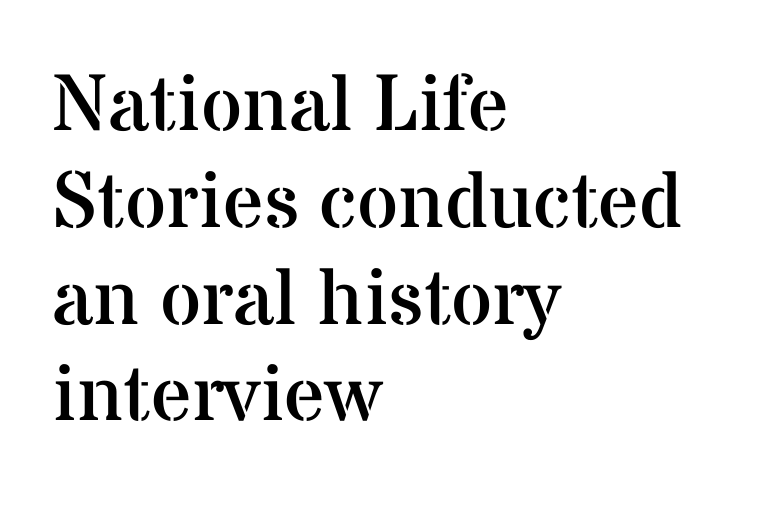
Looks like regular typesetting: each glyph gets only the width it needs. The glyphs are unaccompanied by any horizontal stroke below them. Serifs: yes, visible at the terminals of the letterforms. If you drew a line through each stem, it would be perfectly vertical. The tracking reads as untouched default to a designer's eye.
